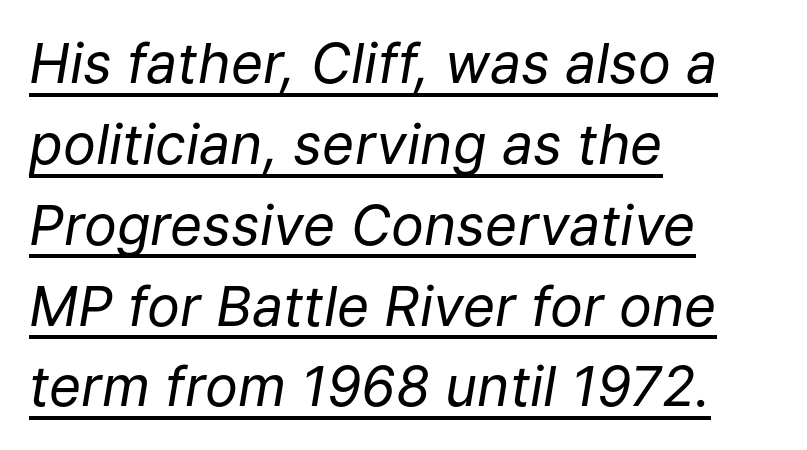
{"italic": "yes", "lean": "right", "slant_degrees": 9, "bold": "no", "weight": "regular", "width": "normal", "stroke_contrast": "low", "x_height": "medium", "monospaced": "no", "underline": "yes", "align": "left", "line_spacing": "normal", "line_spacing_ratio": 1.47, "letter_spacing": "normal", "letter_spacing_em": 0.0, "glyph_px": 55}
